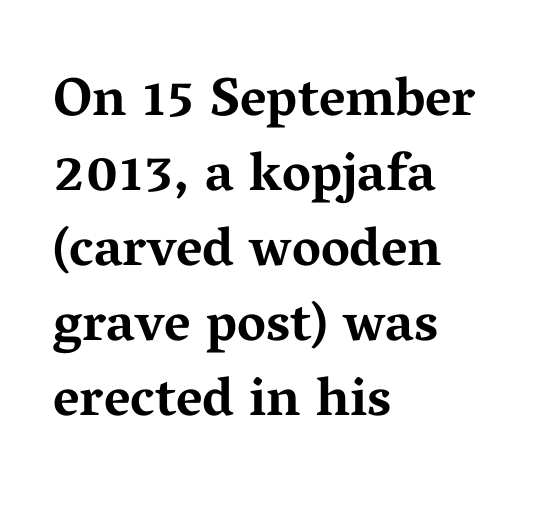
I'd call this a serif setting — the letters wear small feet. Clear beneath every line of the passage. Short note: letters normally spaced. Where is the straight margin? On the left. You'd pick this weight for a headline — it's a proper bold. This sample has the flowing, uneven cadence of proportional lettering.
